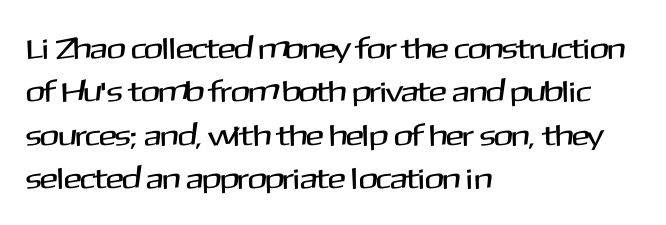
Q: Is the text italic (slanted)? A: No, it is upright.
Q: Is the typeface a serif or a sans-serif typeface? A: Sans-serif.
Q: Is the text underlined? A: No.
Q: How is the paragraph aligned? A: Left-aligned.
Q: Is the spacing between letters normal or unusually wide? A: Normal.
Q: Is the spacing between lines tight, normal or loose? A: Normal.
Q: Width (condensed, normal, or wide)? A: Normal.
Q: Stroke contrast? A: Medium.
Q: x-height? A: Medium.
Q: Monospaced? A: No.
